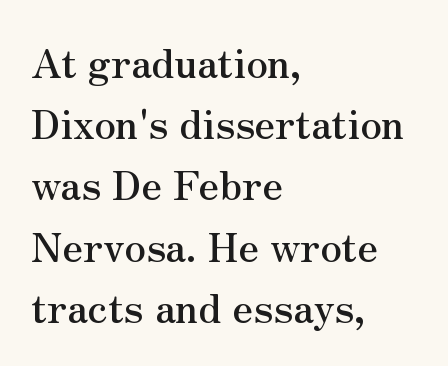
Rule under the text: the space is simply empty. You could not count columns in this text — the font is proportionally spaced. The glyphs in this specimen are seriffed. This sample uses an upright cut, with every glyph sitting square on the baseline. The space between consecutive lines is moderate.
